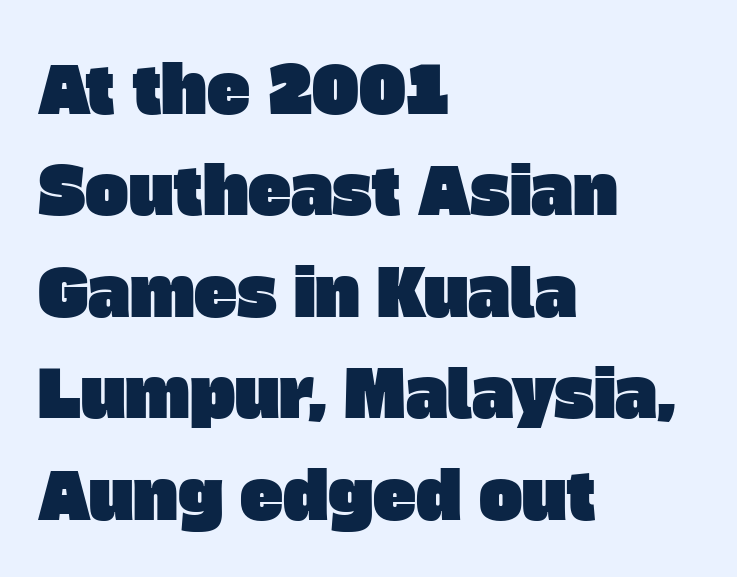
Q: Is the typeface a serif or a sans-serif typeface? A: Sans-serif.
Q: Is the text underlined? A: No.
Q: How is the paragraph aligned? A: Left-aligned.
Q: Is the spacing between letters normal or unusually wide? A: Normal.
Q: Is the spacing between lines tight, normal or loose? A: Normal.
Q: Width (condensed, normal, or wide)? A: Normal.
Q: Stroke contrast? A: Low.
Q: x-height? A: Large.
Q: Monospaced? A: No.
